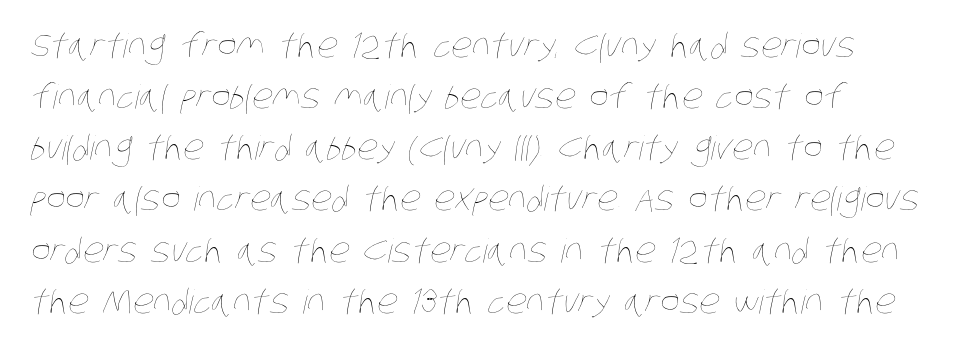
Q: Is the text bold? A: No.
Q: Is the text underlined? A: No.
Q: How is the paragraph aligned? A: Left-aligned.
Q: Is the spacing between letters normal or unusually wide? A: Normal.
Q: Is the spacing between lines tight, normal or loose? A: Normal.
Q: Width (condensed, normal, or wide)? A: Condensed.
Q: Stroke contrast? A: Low.
Q: x-height? A: Large.
Q: Monospaced? A: No.
